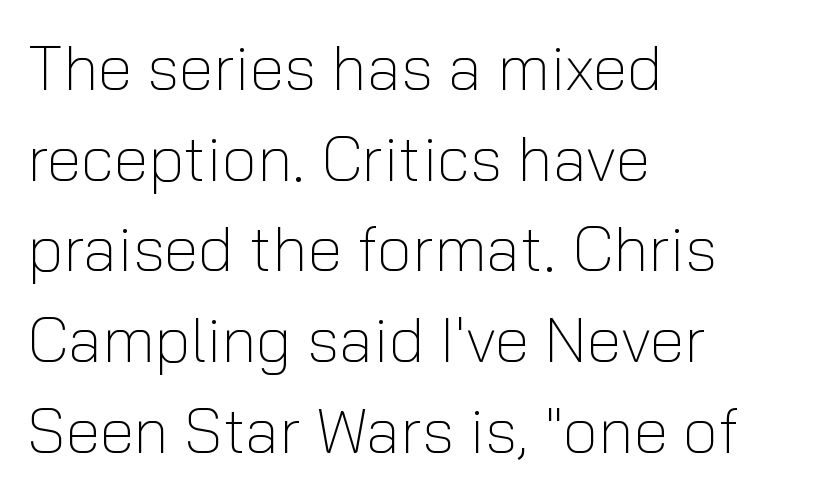
The image shows 63 px light sans-serif type, upright; set left-aligned, normal line spacing (1.44x), normal letter spacing, not underlined; low stroke contrast and a medium x-height.
